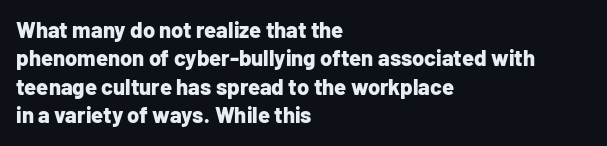
{"italic": "no", "bold": "yes", "underline": "no", "align": "left", "line_spacing": "normal", "line_spacing_ratio": 1.29, "letter_spacing": "normal", "letter_spacing_em": 0.0, "glyph_px": 22}
